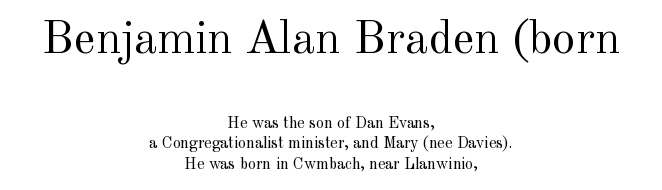
{"serif": "yes", "italic": "no", "bold": "no", "weight": "regular", "width": "normal", "x_height": "small", "monospaced": "no", "underline": "no", "align": "center", "line_spacing": "normal", "line_spacing_ratio": 1.28, "letter_spacing": "normal", "letter_spacing_em": 0.0, "larger_block": "first", "size_ratio": 2.94, "glyph_px": 47}
